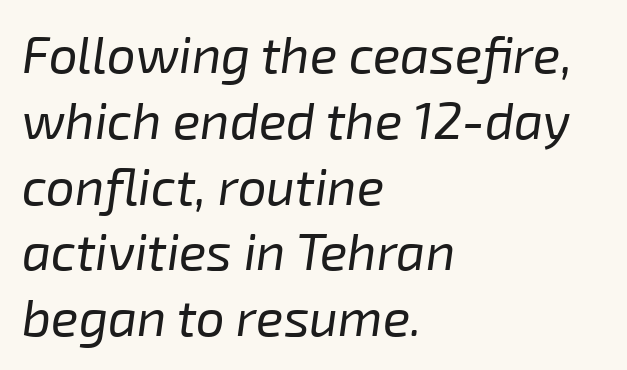
{"italic": "yes", "lean": "right", "slant_degrees": 8, "bold": "no", "weight": "regular", "width": "normal", "stroke_contrast": "low", "x_height": "medium", "monospaced": "no", "underline": "no", "align": "left", "line_spacing": "normal", "line_spacing_ratio": 1.29, "letter_spacing": "normal", "letter_spacing_em": 0.0, "glyph_px": 51}
